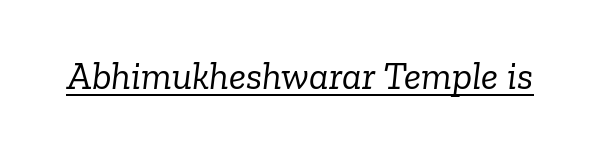
Varying glyph widths throughout — classic text-font behaviour. Regarding serifs, this sample has them. Look at the tracking — it's just the regular setting, nothing added. A typesetter would mark this as italic. The cut favours lightness, reaching ordinary text weight at its darkest.
